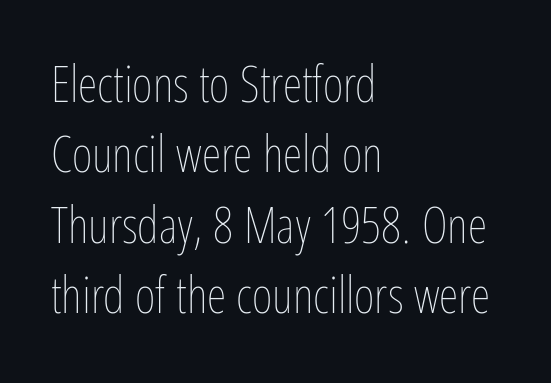
Q: Is the text bold? A: No.
Q: Is the text italic (slanted)? A: No, it is upright.
Q: Is the text underlined? A: No.
Q: How is the paragraph aligned? A: Left-aligned.
Q: Is the spacing between letters normal or unusually wide? A: Normal.
Q: Is the spacing between lines tight, normal or loose? A: Normal.
Q: Width (condensed, normal, or wide)? A: Condensed.
Q: Stroke contrast? A: Low.
Q: x-height? A: Medium.
Q: Monospaced? A: No.
